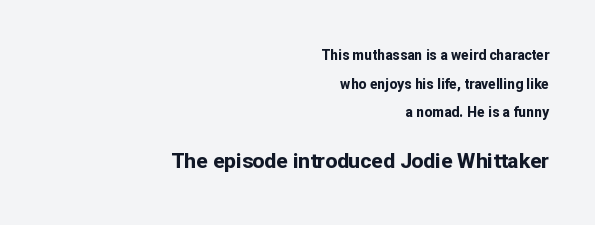
Q: Is the text bold? A: Yes.
Q: Is the text italic (slanted)? A: No, it is upright.
Q: Is the text underlined? A: No.
Q: How is the paragraph aligned? A: Right-aligned.
Q: Is the spacing between letters normal or unusually wide? A: Normal.
Q: Is the spacing between lines tight, normal or loose? A: Loose.
Q: Which block of text is set in a larger size, the first (top) or the second (bottom)? A: The second (bottom) one.
